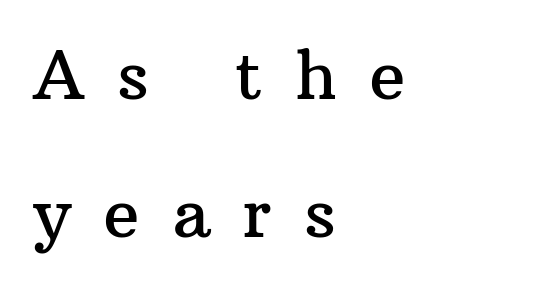
Q: Is the text italic (slanted)? A: No, it is upright.
Q: Is the typeface a serif or a sans-serif typeface? A: Serif.
Q: Is the text underlined? A: No.
Q: How is the paragraph aligned? A: Left-aligned.
Q: Is the spacing between letters normal or unusually wide? A: Unusually wide.
Q: Is the spacing between lines tight, normal or loose? A: Loose.
Q: Width (condensed, normal, or wide)? A: Normal.
Q: Stroke contrast? A: Medium.
Q: x-height? A: Medium.
Q: Monospaced? A: No.
